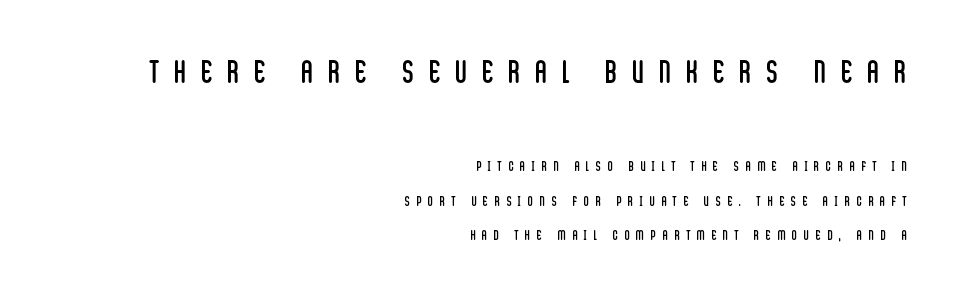
{"serif": "no", "italic": "no", "bold": "no", "weight": "regular", "width": "condensed", "stroke_contrast": "low", "x_height": "large", "monospaced": "no", "underline": "no", "align": "right", "line_spacing": "loose", "line_spacing_ratio": 2.46, "letter_spacing": "wide", "letter_spacing_em": 0.48, "larger_block": "first", "size_ratio": 2.29, "glyph_px": 32}
